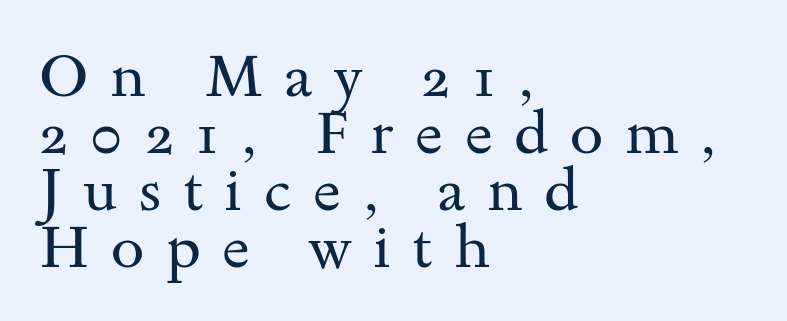
Stem width sits at or under what a default text font uses. Quick note: interline space is minimal. Does extra space separate the letters? Yes, quite a lot of it. These lines stack with their left ends in a neat column. This sample uses a serif face. Note the varied advance widths — an 'i' is clearly narrower than an 'm'.
